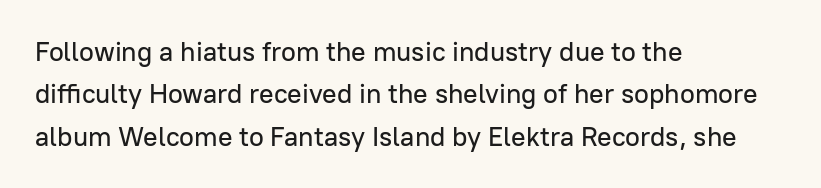
Successive baselines arrive at the customary interval. Tall strokes in this sample are plumb rather than angled. Where is the straight margin? On the left. Lines of text with bare space underneath. Each word holds together tightly as a unit, with standard inter-letter gaps.
